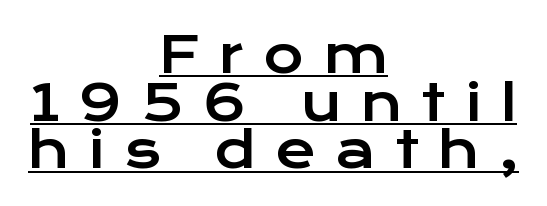
{"serif": "no", "italic": "no", "width": "wide", "stroke_contrast": "low", "x_height": "medium", "monospaced": "no", "underline": "yes", "align": "center", "line_spacing": "tight", "line_spacing_ratio": 0.97, "letter_spacing": "wide", "letter_spacing_em": 0.39, "glyph_px": 49}
